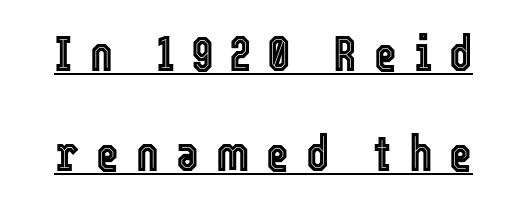
Q: Is the text italic (slanted)? A: No, it is upright.
Q: Is the text underlined? A: Yes.
Q: Is the spacing between letters normal or unusually wide? A: Unusually wide.
Q: Is the spacing between lines tight, normal or loose? A: Loose.
Q: Width (condensed, normal, or wide)? A: Condensed.
Q: x-height? A: Medium.
Q: Monospaced? A: No.
